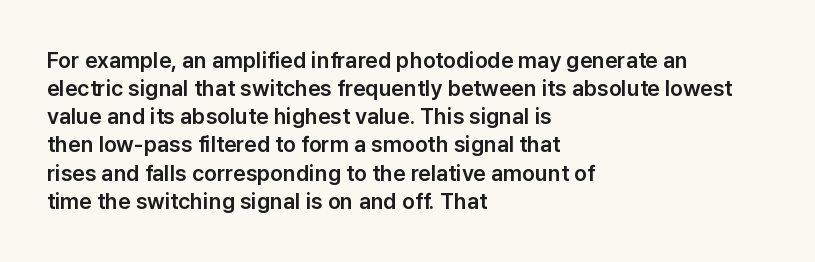
The image shows 22 px text type, upright; set left-aligned, normal line spacing (1.28x), normal letter spacing, not underlined.
